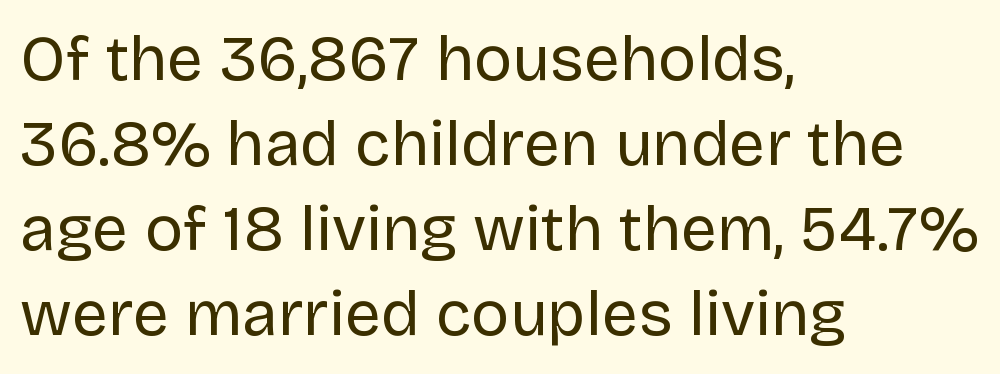
{"serif": "no", "italic": "no", "bold": "no", "weight": "regular", "width": "normal", "stroke_contrast": "low", "x_height": "large", "monospaced": "no", "underline": "no", "align": "left", "line_spacing": "normal", "line_spacing_ratio": 1.33, "letter_spacing": "normal", "letter_spacing_em": 0.0, "glyph_px": 64}
